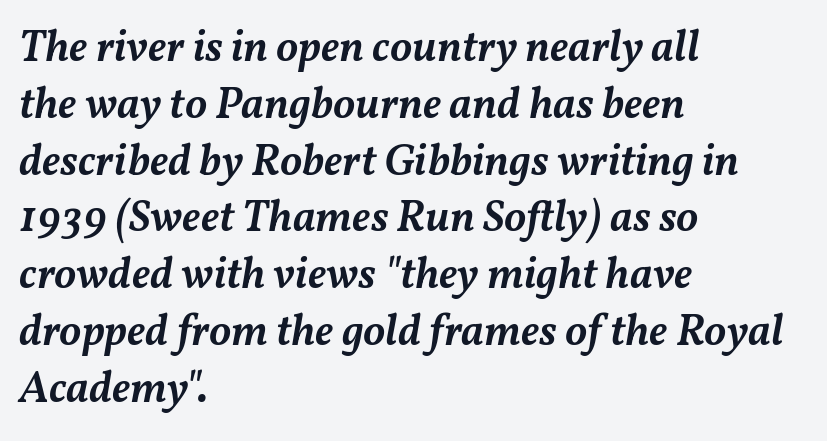
Notice the strokes are somewhat thickened but not fully heavy: this is a semibold. Alignment: flush left. Compared with typical body copy, the letter spacing here is the same. The face used here is proportionally spaced, like ordinary book or web type. Baseline-to-baseline distance is the conventional proportion of letter height. Quick note: underline off.
